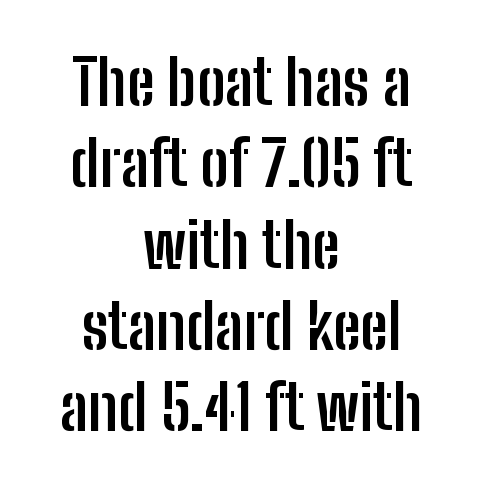
The image shows 63 px semibold, condensed sans-serif type, upright; set centered, normal line spacing (1.29x), normal letter spacing, not underlined; low stroke contrast and a medium x-height.
